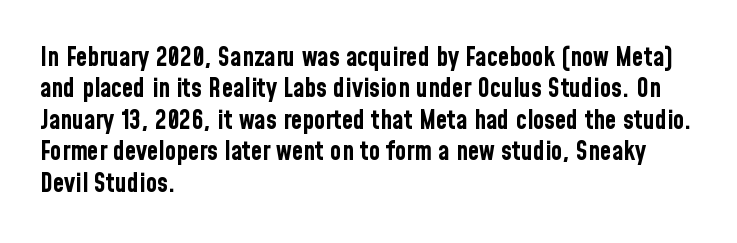
Posture: straight, roman, zero tilt. A student would call this left alignment; a typographer would say flush left, rag right. Rule under the text: the space is simply empty. Between one letter and the next there's only the usual sliver of space. Plenty of ink on the page — the face is bold.
